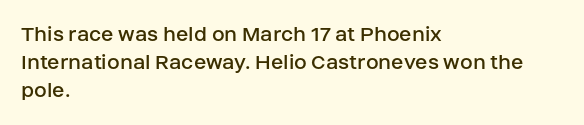
The image shows 23 px text type, upright; set left-aligned, line spacing 1.21x, normal letter spacing, not underlined.
